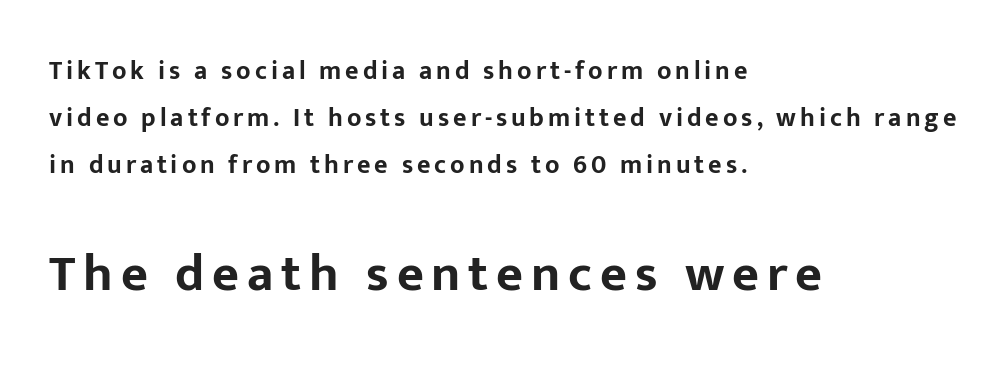
This is the regular roman posture of the typeface. The passage shown is typed in a proportional face where columns would drift. The glyphs have the mass of a bold cut. Left-aligned paragraph, ragged on the right. A clean baseline with only descenders dipping below it. In terms of letterform style, serifs are entirely absent.
